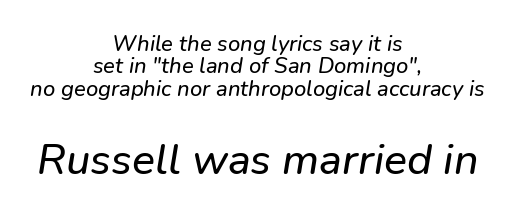
The image shows 43 px sans-serif type; set centered, tight line spacing (1.02x), normal letter spacing, not underlined; the second (bottom) block is 1.95x larger; low stroke contrast and a medium x-height.
